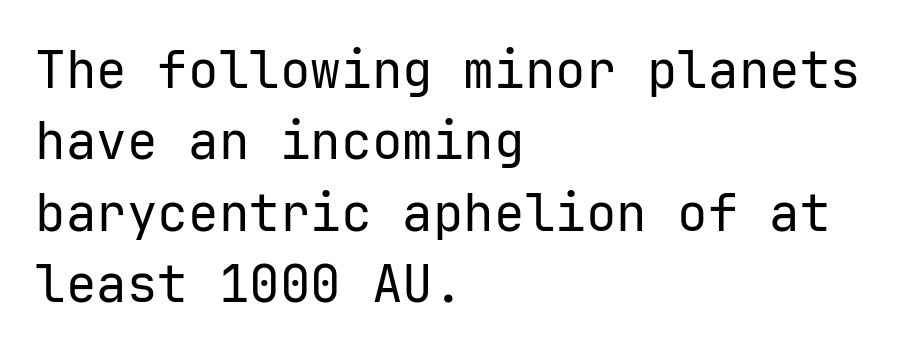
Q: Is the text bold? A: No.
Q: Is the text italic (slanted)? A: No, it is upright.
Q: Is the typeface a serif or a sans-serif typeface? A: Sans-serif.
Q: Is the text underlined? A: No.
Q: How is the paragraph aligned? A: Left-aligned.
Q: Is the spacing between letters normal or unusually wide? A: Normal.
Q: Is the spacing between lines tight, normal or loose? A: Normal.
Q: Width (condensed, normal, or wide)? A: Normal.
Q: Stroke contrast? A: Low.
Q: x-height? A: Medium.
Q: Monospaced? A: Yes.
